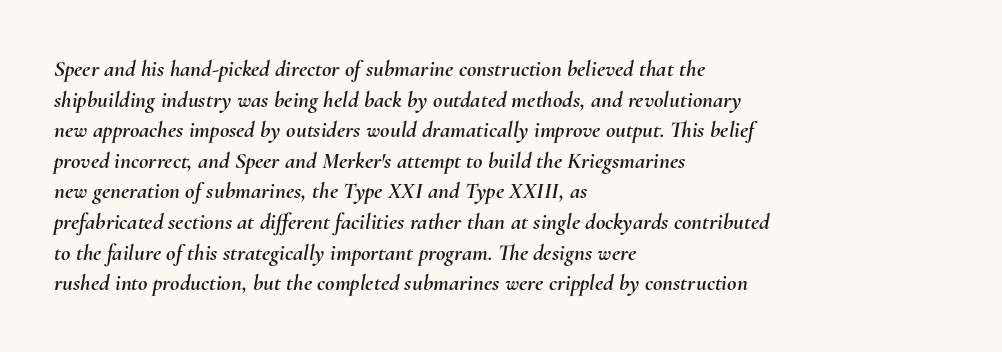
Q: Is the text italic (slanted)? A: Yes, it leans right by about 10 degrees.
Q: Is the text underlined? A: No.
Q: How is the paragraph aligned? A: Left-aligned.
Q: Is the spacing between letters normal or unusually wide? A: Normal.
Q: Is the spacing between lines tight, normal or loose? A: Normal.
